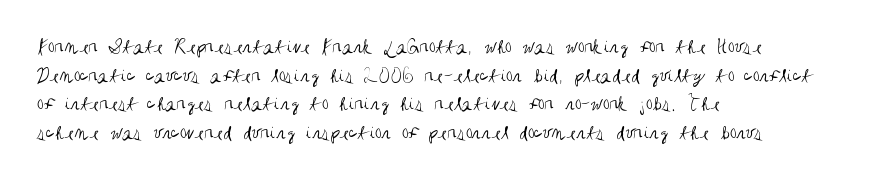
{"bold": "no", "underline": "no", "align": "left", "line_spacing": "normal", "line_spacing_ratio": 1.36, "letter_spacing": "normal", "letter_spacing_em": 0.0, "glyph_px": 21}
